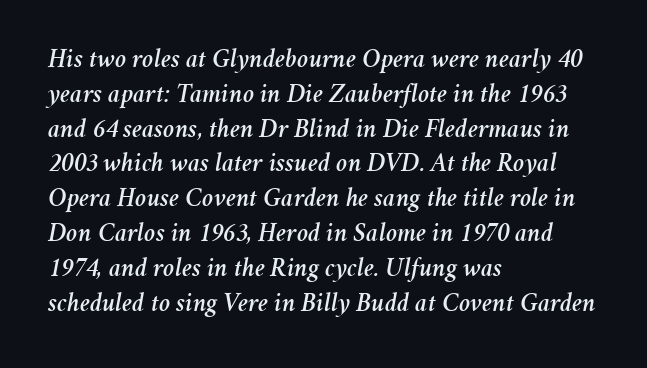
Short and long lines alike share a common starting point at left. The passage shown is not underscored anywhere. These lines keep a tight, regular rhythm from letter to letter. Posture: slanted. Summary of vertical rhythm: regular, with standard interline spacing.
